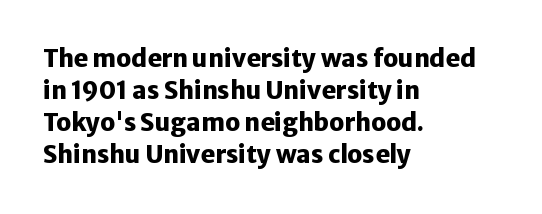
Q: Is the text bold? A: Yes.
Q: Is the text italic (slanted)? A: No, it is upright.
Q: Is the text underlined? A: No.
Q: How is the paragraph aligned? A: Left-aligned.
Q: Is the spacing between letters normal or unusually wide? A: Normal.
Q: Is the spacing between lines tight, normal or loose? A: Normal.
